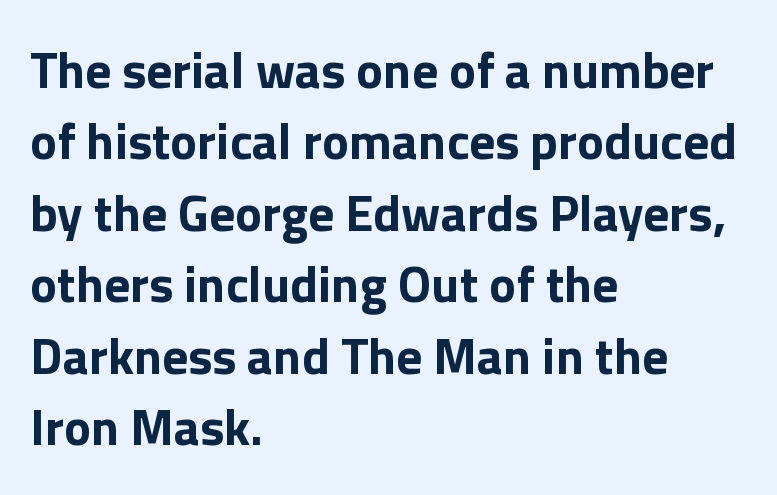
The image shows 51 px bold sans-serif type, upright; set left-aligned, normal line spacing (1.4x), normal letter spacing, not underlined; low stroke contrast and a medium x-height.
